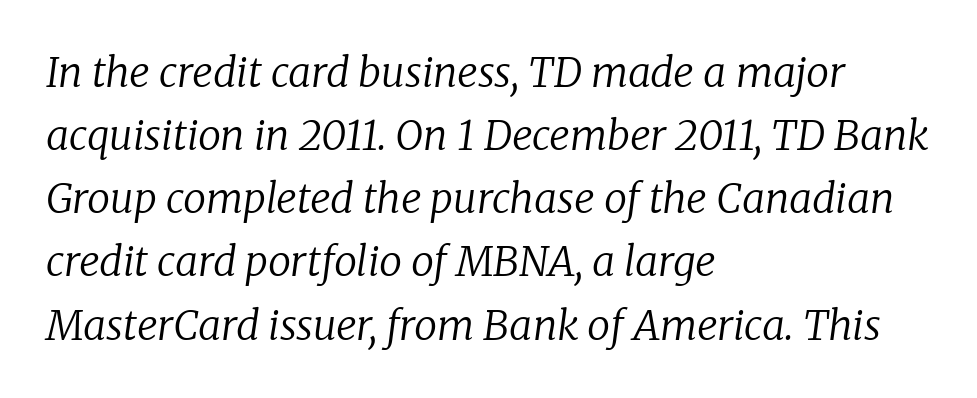
The image shows 41 px regular-weight serif type, italic (leaning right); set left-aligned, normal line spacing (1.54x), normal letter spacing, not underlined; low stroke contrast and a medium x-height.
